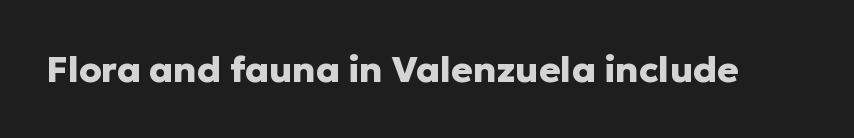
The image shows 36 px heavy sans-serif type, upright; set normal letter spacing, not underlined; low stroke contrast and a medium x-height.
